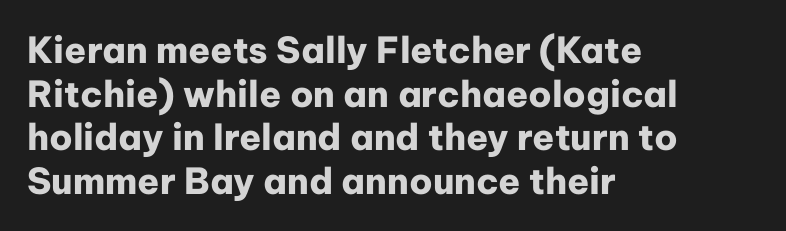
{"serif": "no", "italic": "no", "bold": "yes", "weight": "heavy", "width": "normal", "stroke_contrast": "low", "x_height": "medium", "monospaced": "no", "underline": "no", "align": "left", "line_spacing_ratio": 1.21, "letter_spacing": "normal", "letter_spacing_em": 0.0, "glyph_px": 36}
